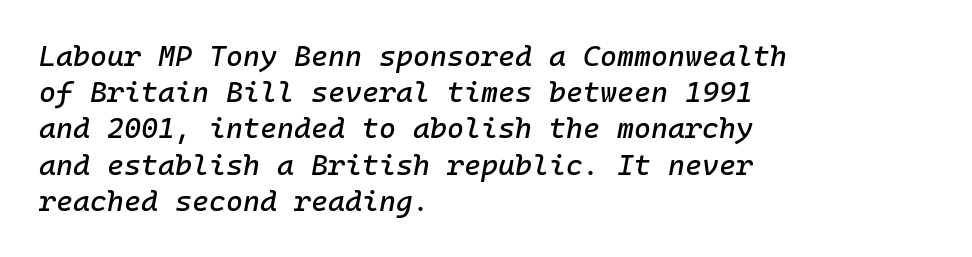
What's the leading like? Ordinary, nothing unusual. This sample is left-justified, so line endings fall wherever the words run out. Characters follow at the spacing the type designer built in. Emphasis-style slanted type is in use.
